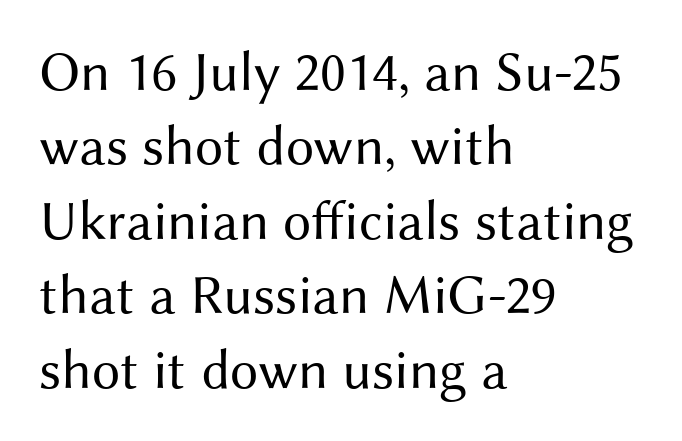
Does extra space separate the letters? No, they use regular spacing. The leading is moderate, giving the passage an even texture. Spacing verdict: proportional, widths tailored to each character. Horizontally, the lines are justified to the leading edge only. Bare-footed words on every line.
